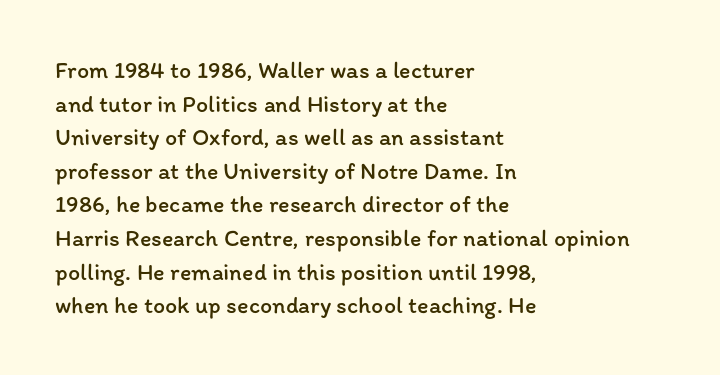
{"italic": "no", "bold": "no", "underline": "no", "align": "left", "line_spacing": "normal", "line_spacing_ratio": 1.4, "letter_spacing": "normal", "letter_spacing_em": 0.0, "glyph_px": 24}
